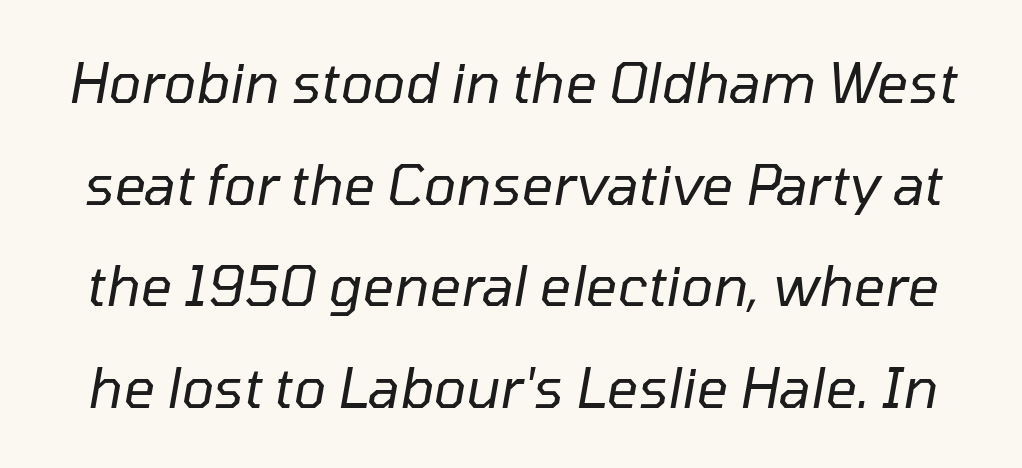
The image shows 55 px regular-weight type, italic (leaning right); set line spacing 1.85x, normal letter spacing, not underlined; low stroke contrast and a medium x-height.
